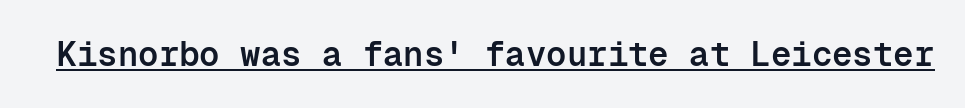
{"serif": "no", "italic": "no", "bold": "semi", "weight": "semibold", "width": "normal", "stroke_contrast": "low", "x_height": "medium", "monospaced": "yes", "underline": "yes", "letter_spacing": "normal", "letter_spacing_em": 0.0, "glyph_px": 34}
